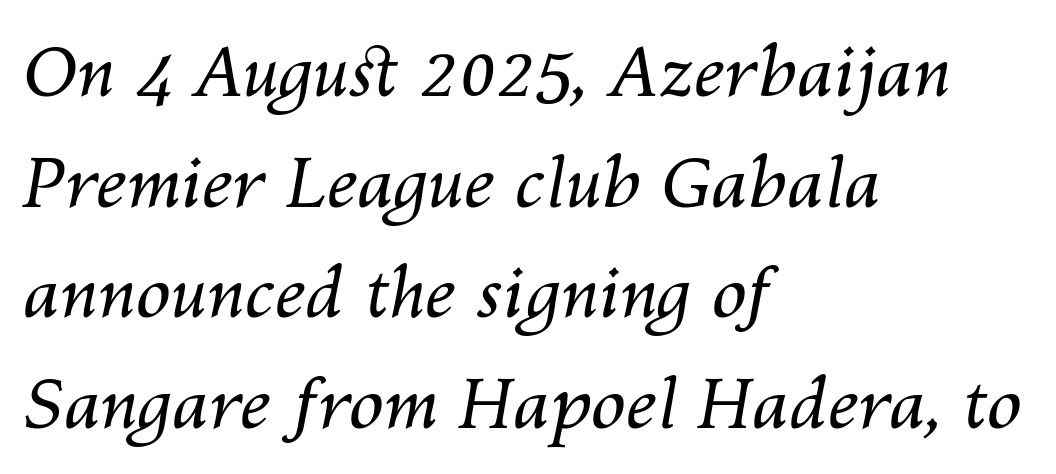
The ragged edge is on the right, which tells us the setting is flush left. Only glyphs here, with clear space below each row. Is this a fixed-width face? No — the glyphs have proportional, varying widths. Italic: yes, the glyphs are oblique.
